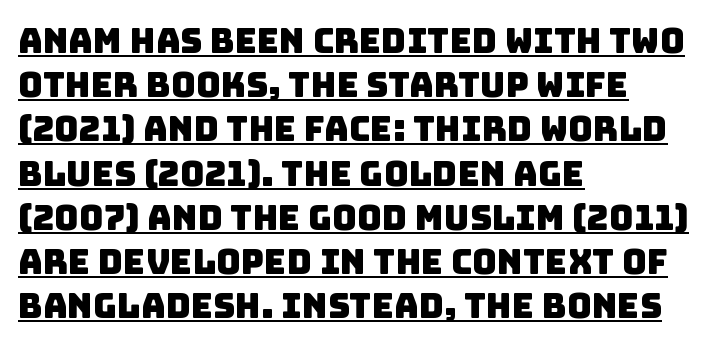
{"serif": "no", "width": "normal", "stroke_contrast": "low", "x_height": "large", "monospaced": "no", "underline": "yes", "align": "left", "line_spacing": "normal", "line_spacing_ratio": 1.3, "letter_spacing": "normal", "letter_spacing_em": 0.0, "glyph_px": 34}
